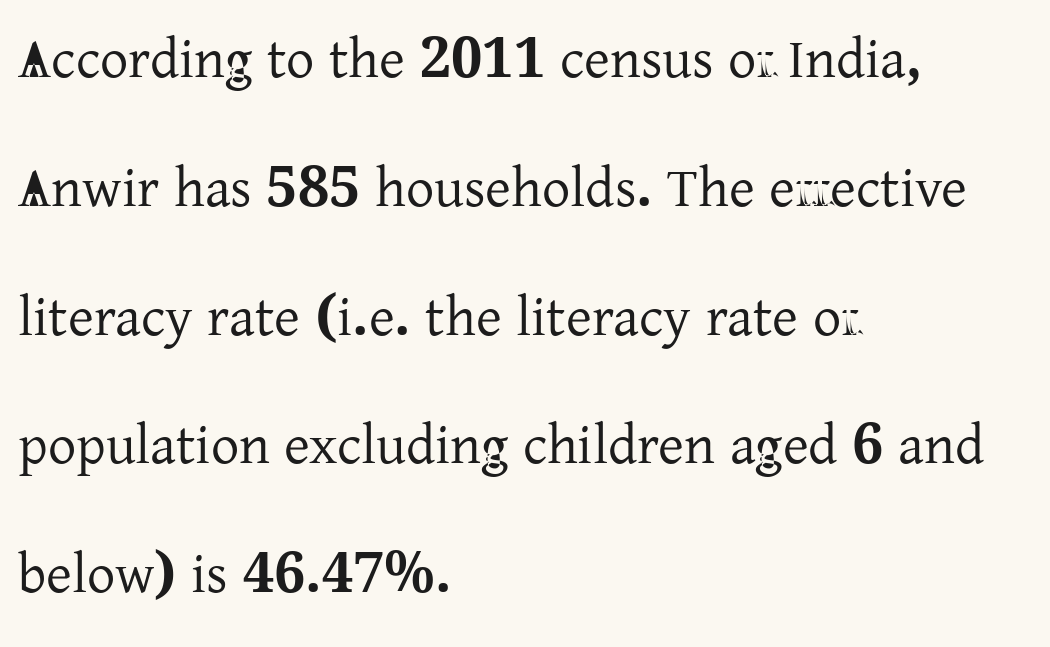
The image shows 56 px serif type, upright; set left-aligned, loose line spacing (2.3x), normal letter spacing, not underlined; low stroke contrast and a medium x-height.
